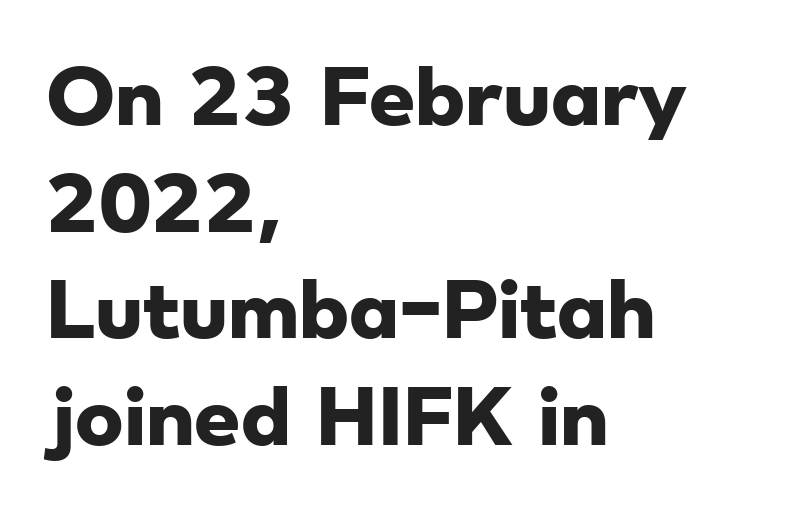
Heavy-handed strokes throughout: this text is bold. Notice how the passage keeps a crisp vertical edge on the left only. The passage shown is typeset with a sans-serif family. Each word holds together tightly as a unit, with standard inter-letter gaps. Descenders hang freely into open space. If you measured baseline to baseline, you'd find a middling distance.
